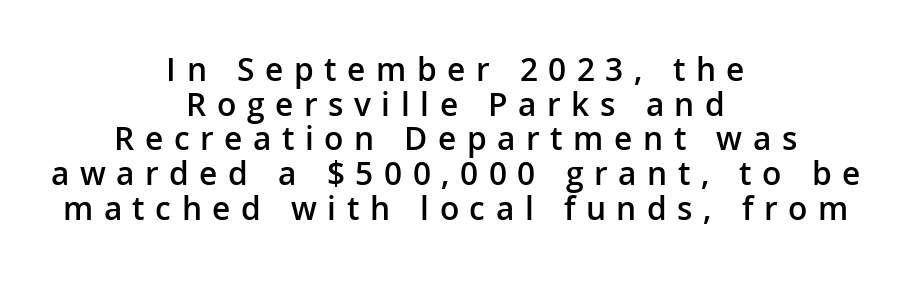
Beneath every word, the page is bare. Weight check: semibold — heavier than regular, not quite bold. Think of a printed novel: that variable character pitch is what you see here. Each new line begins almost immediately beneath the previous one. Check where the strokes stop: nothing finishes them off — pure sans.
